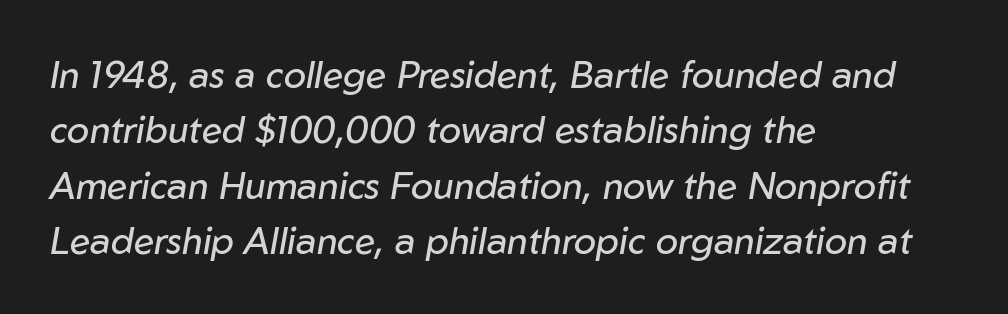
Yep, that's italic — everything's leaning. Where is the straight margin? On the left. This is not heavy type; no bold has been used. This block has exactly the height ordinary leading produces.
